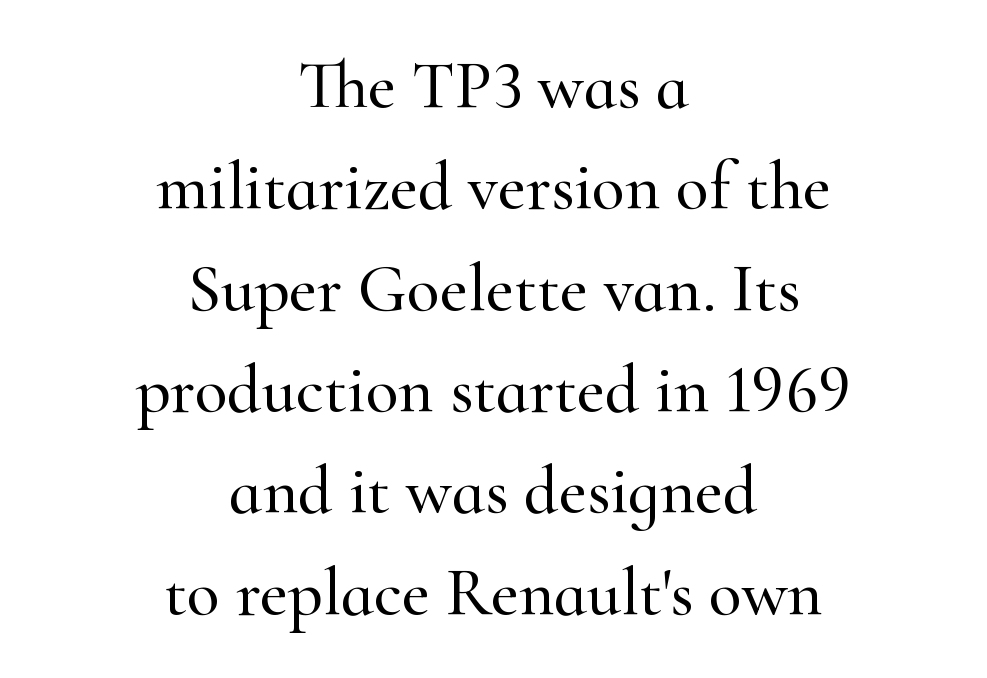
The image shows 68 px serif type, upright; set centered, normal line spacing (1.49x), normal letter spacing, not underlined; high stroke contrast and a small x-height.
